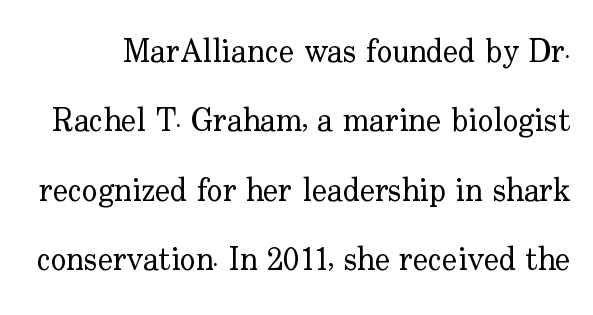
Every stem runs plumb, perpendicular to the baseline. The rendering uses natural spacing where letterforms have individual widths. Default kerning and tracking; the words read as compact shapes. Students, observe: this is what heavily led, spacious text looks like. The area under the type is left untouched. Are there feet on the stems? There are — it's a serif.
